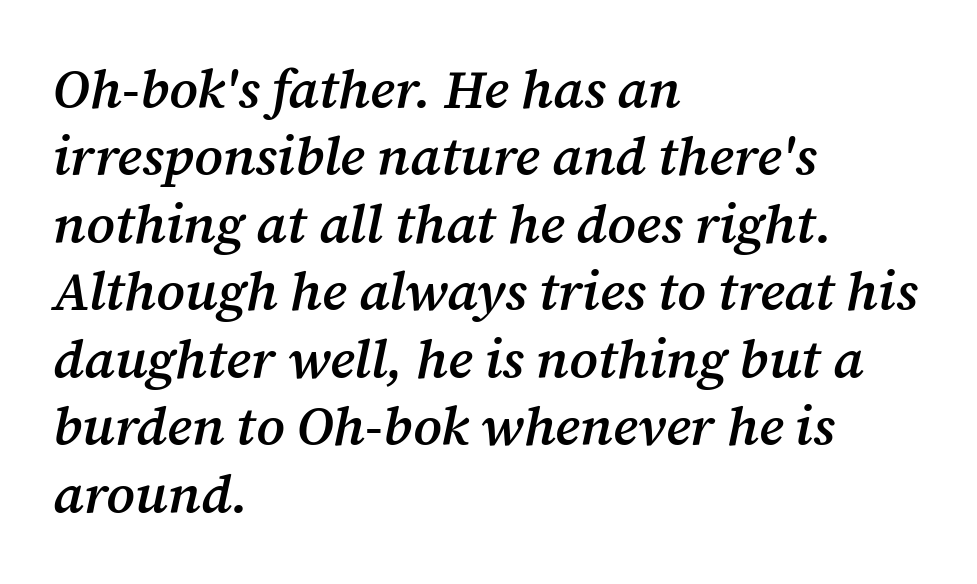
{"serif": "yes", "italic": "yes", "lean": "right", "slant_degrees": 12, "bold": "semi", "weight": "semibold", "width": "normal", "stroke_contrast": "medium", "x_height": "medium", "monospaced": "no", "underline": "no", "align": "left", "line_spacing": "normal", "line_spacing_ratio": 1.25, "letter_spacing": "normal", "letter_spacing_em": 0.0, "glyph_px": 54}
